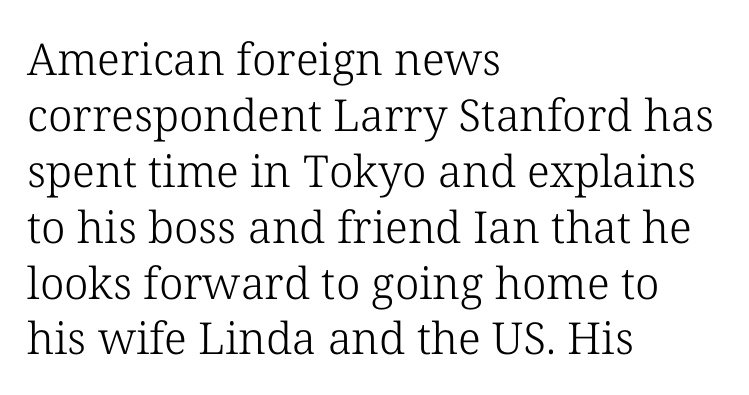
Q: Is the text bold? A: No.
Q: Is the text italic (slanted)? A: No, it is upright.
Q: Is the typeface a serif or a sans-serif typeface? A: Serif.
Q: Is the text underlined? A: No.
Q: How is the paragraph aligned? A: Left-aligned.
Q: Is the spacing between letters normal or unusually wide? A: Normal.
Q: Is the spacing between lines tight, normal or loose? A: Normal.
Q: Width (condensed, normal, or wide)? A: Normal.
Q: Stroke contrast? A: Low.
Q: x-height? A: Medium.
Q: Monospaced? A: No.
